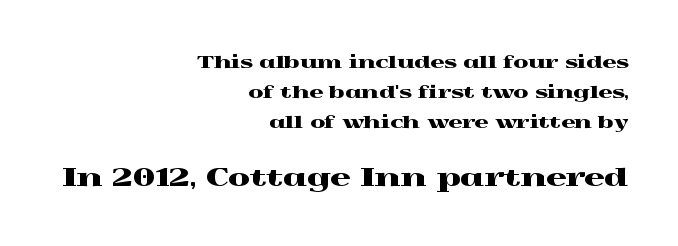
The image shows 25 px text type, upright; set right-aligned, line spacing 1.77x, normal letter spacing, not underlined; the second (bottom) block is 1.47x larger.
